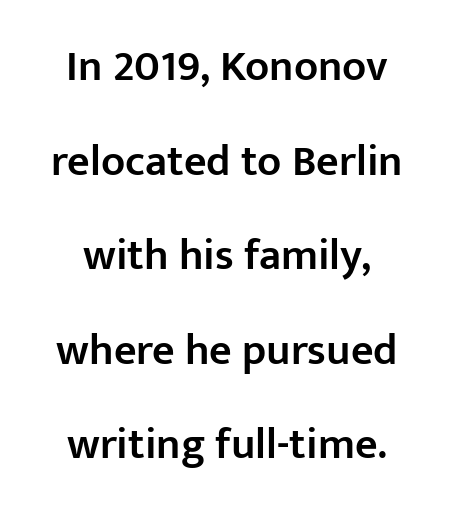
{"serif": "no", "italic": "no", "bold": "semi", "weight": "semibold", "width": "normal", "stroke_contrast": "low", "x_height": "medium", "monospaced": "no", "underline": "no", "align": "center", "line_spacing": "loose", "line_spacing_ratio": 2.15, "letter_spacing": "normal", "letter_spacing_em": 0.0, "glyph_px": 44}
